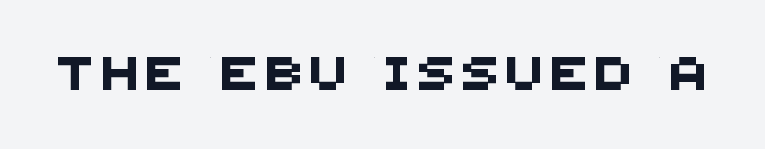
{"serif": "no", "width": "normal", "stroke_contrast": "medium", "x_height": "large", "monospaced": "no", "underline": "no", "letter_spacing": "wide", "letter_spacing_em": 0.27, "glyph_px": 33}
